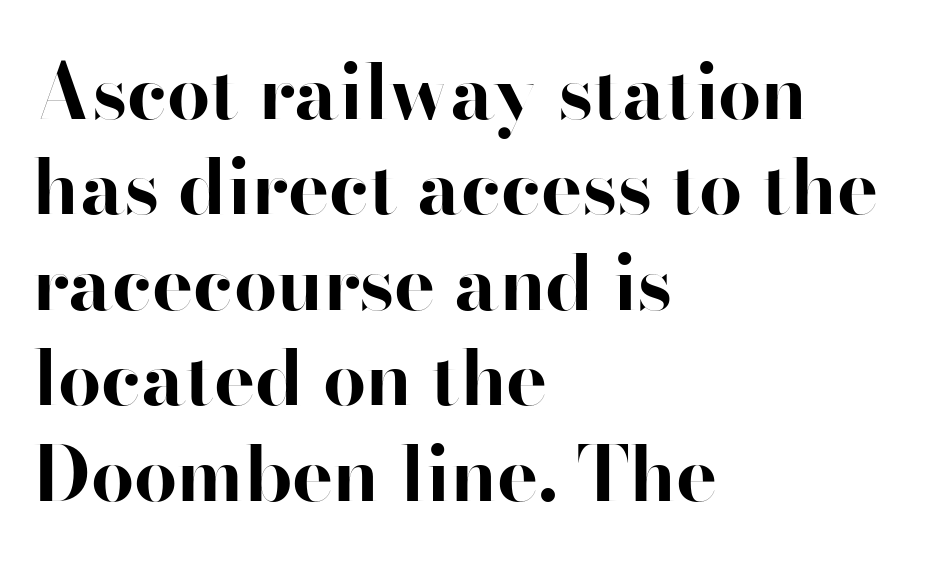
Q: Is the text bold? A: Yes.
Q: Is the text italic (slanted)? A: No, it is upright.
Q: Is the typeface a serif or a sans-serif typeface? A: Sans-serif.
Q: Is the text underlined? A: No.
Q: How is the paragraph aligned? A: Left-aligned.
Q: Is the spacing between letters normal or unusually wide? A: Normal.
Q: Width (condensed, normal, or wide)? A: Normal.
Q: Stroke contrast? A: High.
Q: x-height? A: Small.
Q: Monospaced? A: No.
